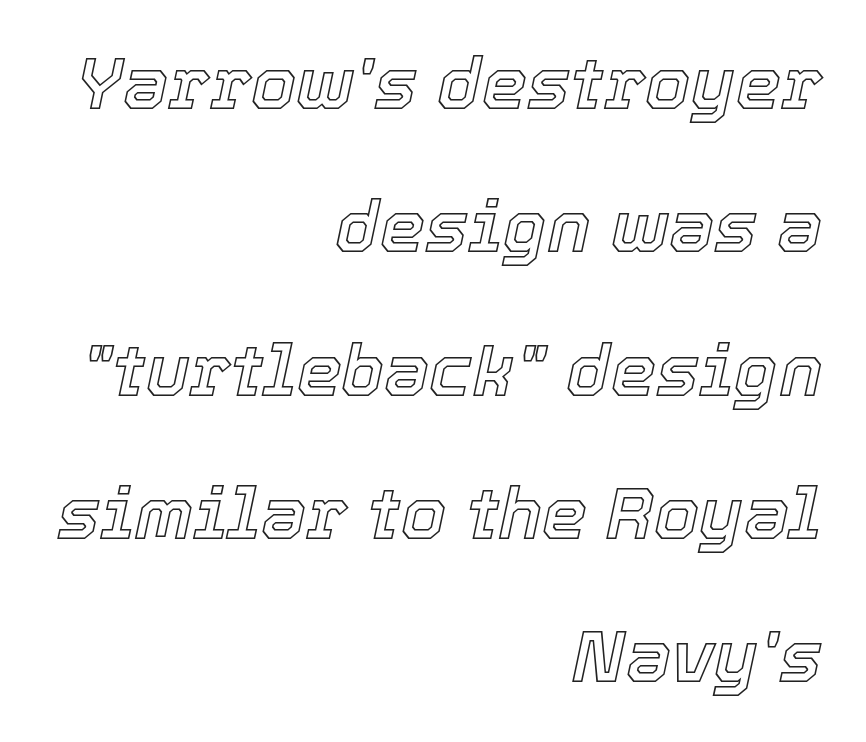
{"italic": "yes", "lean": "right", "slant_degrees": 12, "width": "normal", "x_height": "medium", "monospaced": "no", "underline": "no", "align": "right", "line_spacing": "loose", "line_spacing_ratio": 1.99, "letter_spacing": "normal", "letter_spacing_em": 0.0, "glyph_px": 72}
